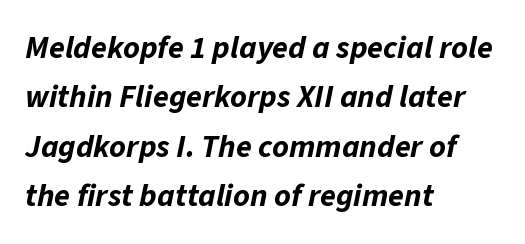
Q: Is the text bold? A: Yes.
Q: Is the text italic (slanted)? A: Yes, it leans right by about 11 degrees.
Q: Is the text underlined? A: No.
Q: How is the paragraph aligned? A: Left-aligned.
Q: Is the spacing between letters normal or unusually wide? A: Normal.
Q: Is the spacing between lines tight, normal or loose? A: Normal.
Q: Width (condensed, normal, or wide)? A: Normal.
Q: Stroke contrast? A: Low.
Q: x-height? A: Medium.
Q: Monospaced? A: No.
